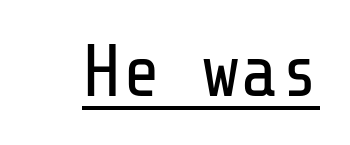
{"serif": "no", "italic": "no", "bold": "no", "weight": "regular", "width": "normal", "stroke_contrast": "low", "x_height": "medium", "underline": "yes", "letter_spacing": "normal", "letter_spacing_em": 0.0, "glyph_px": 73}
